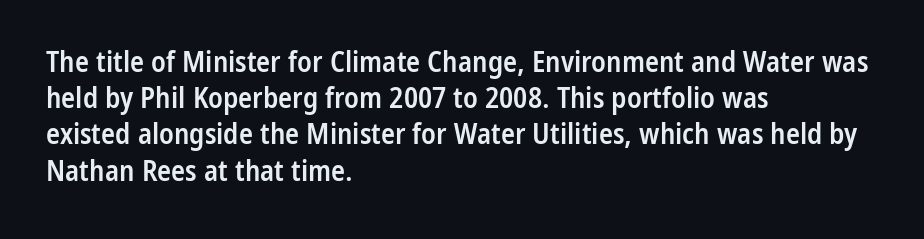
The image shows 29 px semibold, condensed sans-serif type, upright; set left-aligned, normal line spacing (1.25x), normal letter spacing, not underlined; low stroke contrast and a medium x-height.
